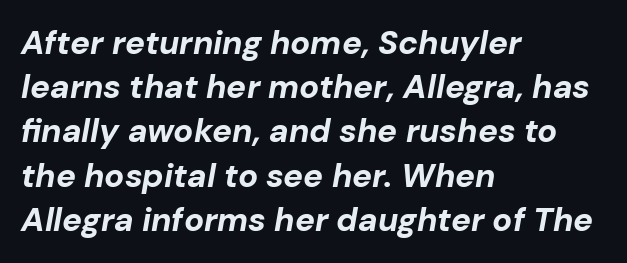
The image shows 33 px bold type, italic (leaning right); set left-aligned, normal line spacing (1.34x), normal letter spacing, not underlined; low stroke contrast and a medium x-height.
